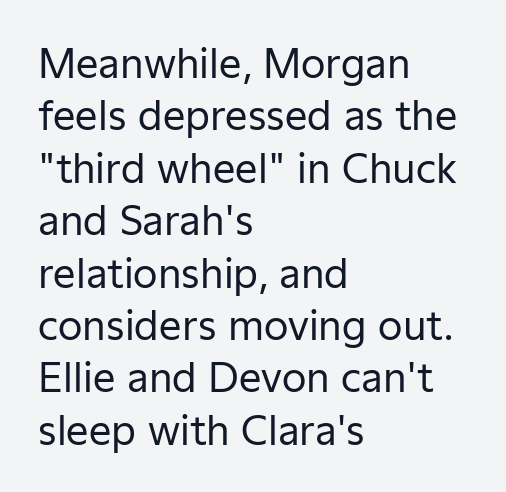
In terms of leading, this rendering sits right in the middle. This sample has the flowing, uneven cadence of proportional lettering. I'd call this a sans setting — the letters go barefoot. No chunkiness to these letters — they're not bold. Teacher's note: observe the even left margin — that is flush-left alignment.
